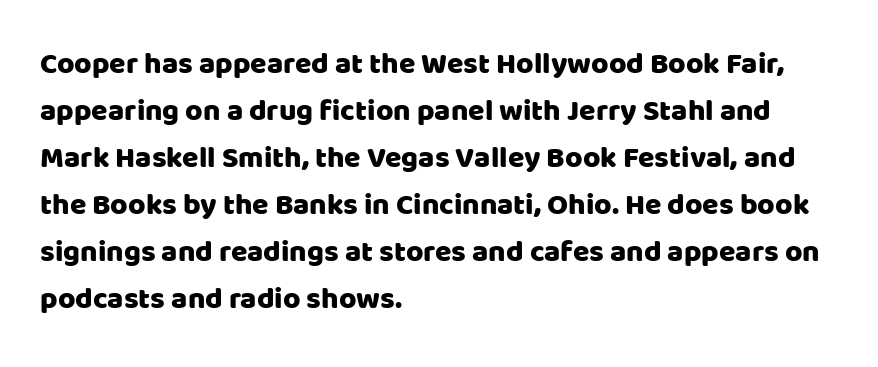
Alignment: flush left. Check the space under the baseline: it is left empty. Is this a fixed-width face? No — the glyphs have proportional, varying widths. Posture: straight, roman, zero tilt. The letters sit at their default tracking, neither squeezed nor spread.
